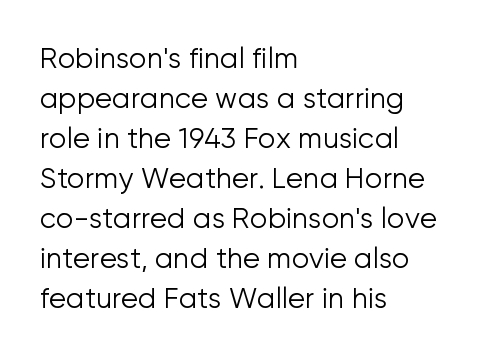
The image shows 28 px light sans-serif type, upright; set left-aligned, normal line spacing (1.43x), normal letter spacing, not underlined; low stroke contrast and a medium x-height.
